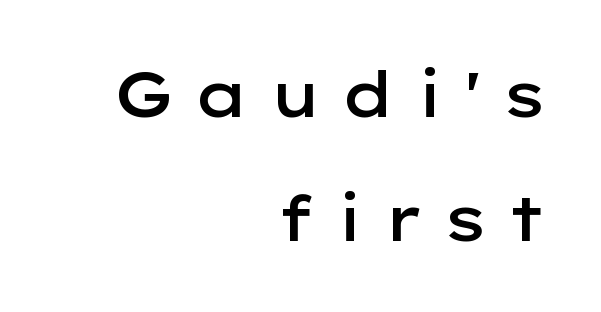
Underline: absent. You could not count columns in this text — the font is proportionally spaced. Spacing between characters has been opened up far beyond the box default. If you drew a ruler down the right edge, every line would touch it.
